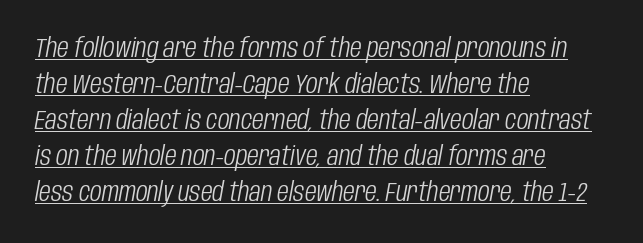
Short note: letters normally spaced. Stroke thickness stays within the range of a standard reading face or lighter. An italicized treatment has been applied to the whole sample. This is underlined copy, the kind a proofreader might mark for attention. Quick note: interline space is typical.
